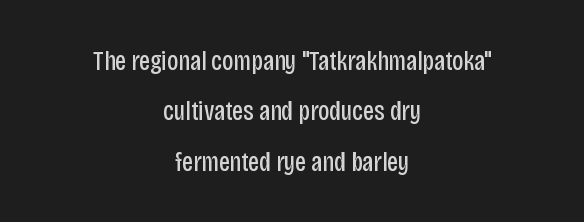
Q: Is the text bold? A: No.
Q: Is the text italic (slanted)? A: No, it is upright.
Q: Is the typeface a serif or a sans-serif typeface? A: Sans-serif.
Q: Is the text underlined? A: No.
Q: How is the paragraph aligned? A: Centered.
Q: Is the spacing between letters normal or unusually wide? A: Normal.
Q: Width (condensed, normal, or wide)? A: Condensed.
Q: Stroke contrast? A: Low.
Q: x-height? A: Large.
Q: Monospaced? A: No.
